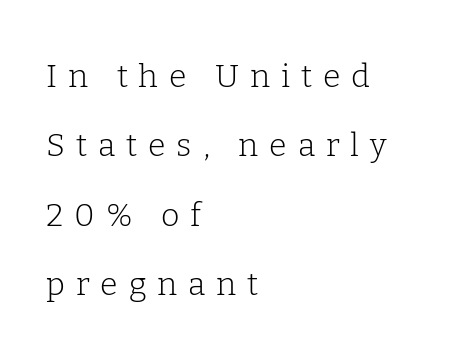
{"serif": "yes", "italic": "no", "bold": "no", "weight": "light", "width": "normal", "stroke_contrast": "low", "x_height": "medium", "monospaced": "no", "underline": "no", "align": "left", "line_spacing": "loose", "line_spacing_ratio": 2.17, "letter_spacing": "wide", "letter_spacing_em": 0.34, "glyph_px": 32}
